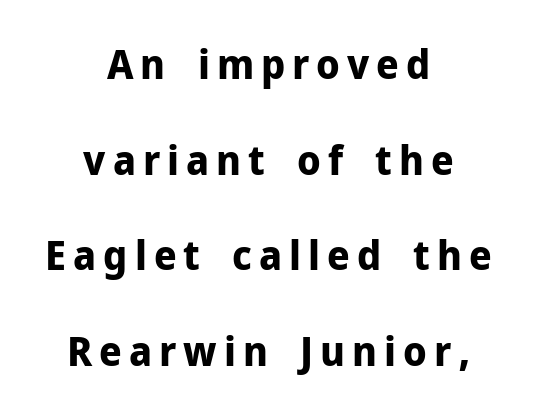
{"serif": "no", "italic": "no", "bold": "yes", "weight": "bold", "width": "normal", "stroke_contrast": "low", "x_height": "medium", "monospaced": "no", "underline": "no", "align": "center", "line_spacing": "loose", "line_spacing_ratio": 2.33, "glyph_px": 41}
